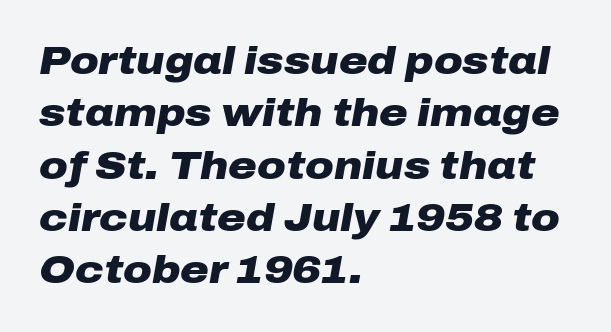
Rendered with sloped, italic letterforms. Reading down the block, your eye returns to a fixed left position each line. Descenders hang freely into open space. Rows of type keep a routine distance in the vertical direction. Each word holds together tightly as a unit, with standard inter-letter gaps.
